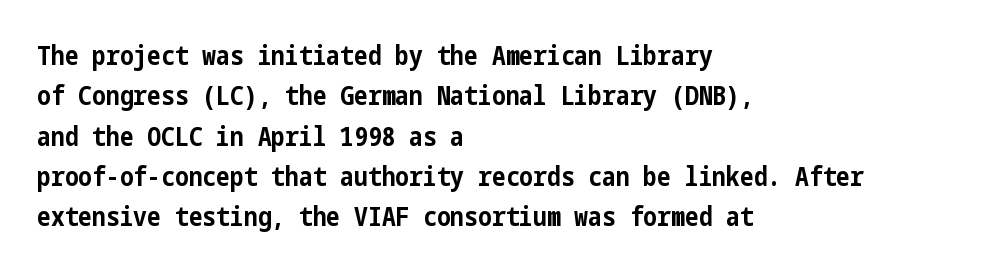
The image shows 26 px bold type, upright; set left-aligned, normal line spacing (1.55x), normal letter spacing, not underlined.
